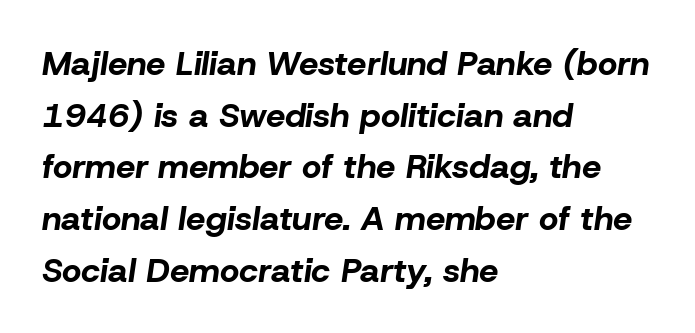
Rendered with sloped, italic letterforms. Baseline-to-baseline distance is the conventional proportion of letter height. Each word holds together tightly as a unit, with standard inter-letter gaps. The rag falls on the right side of this text block.
